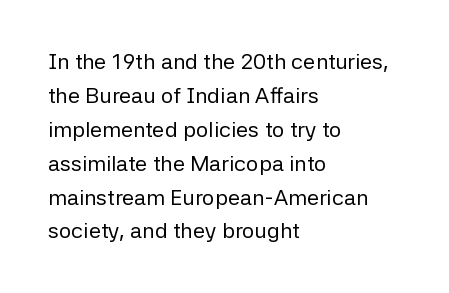
Q: Is the text bold? A: No.
Q: Is the text italic (slanted)? A: No, it is upright.
Q: Is the text underlined? A: No.
Q: How is the paragraph aligned? A: Left-aligned.
Q: Is the spacing between letters normal or unusually wide? A: Normal.
Q: Is the spacing between lines tight, normal or loose? A: Normal.
